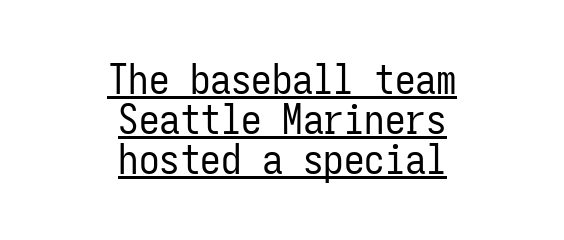
Q: Is the text bold? A: No.
Q: Is the text italic (slanted)? A: No, it is upright.
Q: Is the typeface a serif or a sans-serif typeface? A: Sans-serif.
Q: Is the text underlined? A: Yes.
Q: How is the paragraph aligned? A: Centered.
Q: Is the spacing between letters normal or unusually wide? A: Normal.
Q: Is the spacing between lines tight, normal or loose? A: Tight.
Q: Width (condensed, normal, or wide)? A: Condensed.
Q: Stroke contrast? A: Low.
Q: x-height? A: Medium.
Q: Monospaced? A: Yes.
